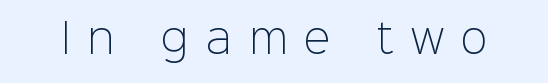
{"serif": "no", "italic": "no", "bold": "no", "weight": "light", "width": "normal", "stroke_contrast": "low", "x_height": "medium", "monospaced": "no", "underline": "no", "letter_spacing": "wide", "letter_spacing_em": 0.43, "glyph_px": 40}
